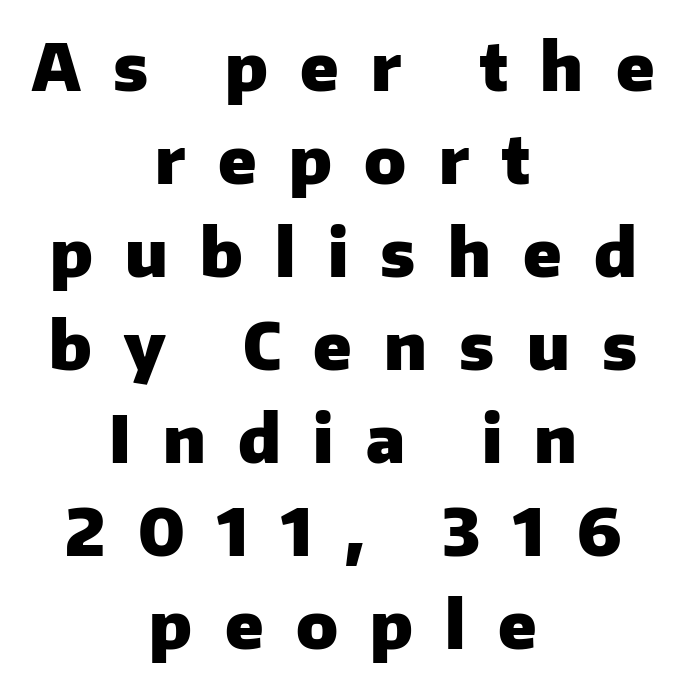
Q: Is the text bold? A: Yes.
Q: Is the text italic (slanted)? A: No, it is upright.
Q: Is the typeface a serif or a sans-serif typeface? A: Sans-serif.
Q: Is the text underlined? A: No.
Q: How is the paragraph aligned? A: Centered.
Q: Is the spacing between letters normal or unusually wide? A: Unusually wide.
Q: Is the spacing between lines tight, normal or loose? A: Normal.
Q: Width (condensed, normal, or wide)? A: Normal.
Q: Stroke contrast? A: Low.
Q: x-height? A: Medium.
Q: Monospaced? A: No.
